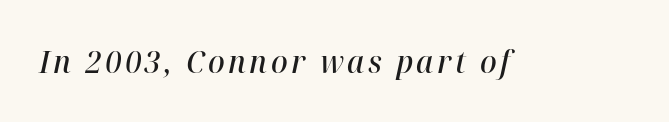
Q: Is the text bold? A: Semi-bold.
Q: Is the text italic (slanted)? A: Yes, it leans right by about 12 degrees.
Q: Is the text underlined? A: No.
Q: Width (condensed, normal, or wide)? A: Normal.
Q: Stroke contrast? A: High.
Q: x-height? A: Medium.
Q: Monospaced? A: No.
